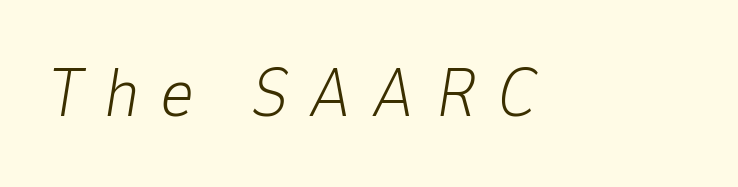
The image shows 68 px light type, italic (leaning right); set unusually wide letter spacing (+0.3 em), not underlined; low stroke contrast and a medium x-height.
